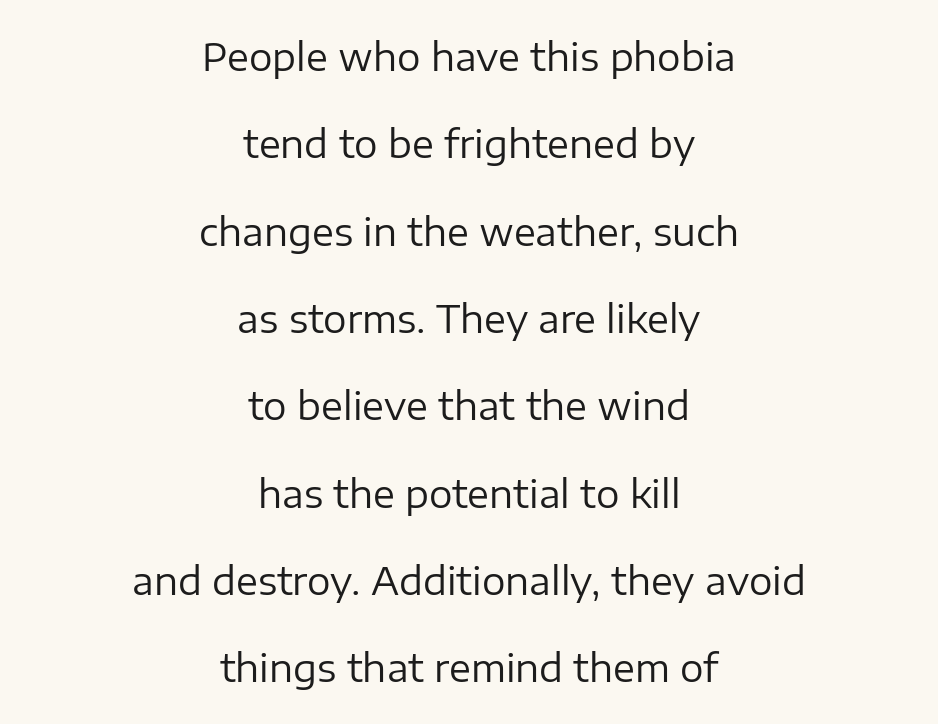
The image shows 37 px regular-weight sans-serif type, upright; set centered, loose line spacing (2.36x), normal letter spacing, not underlined; low stroke contrast and a medium x-height.
